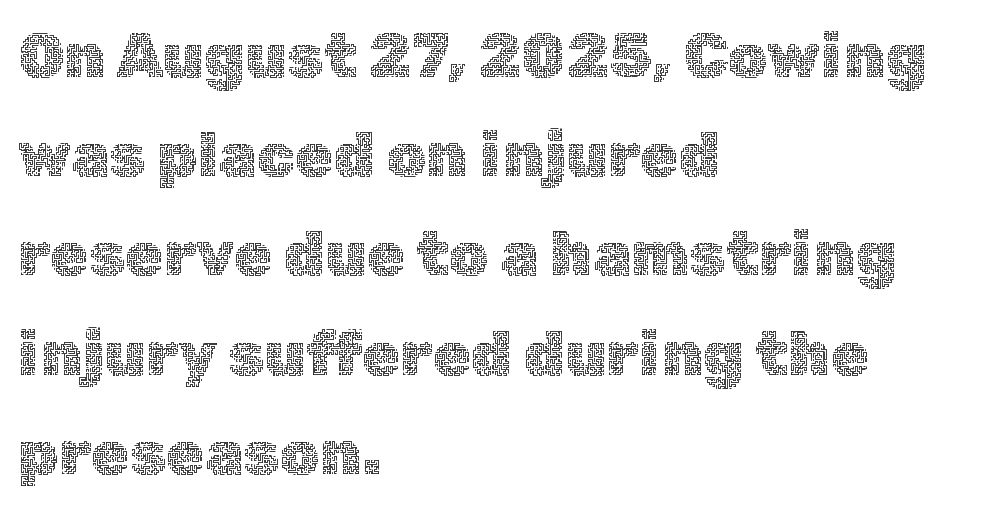
You could not count columns in this text — the font is proportionally spaced. The passage shown has conventional tracking throughout. The rendering anchors every line to the left-hand side. Each new line begins a customary step beneath the previous one.
